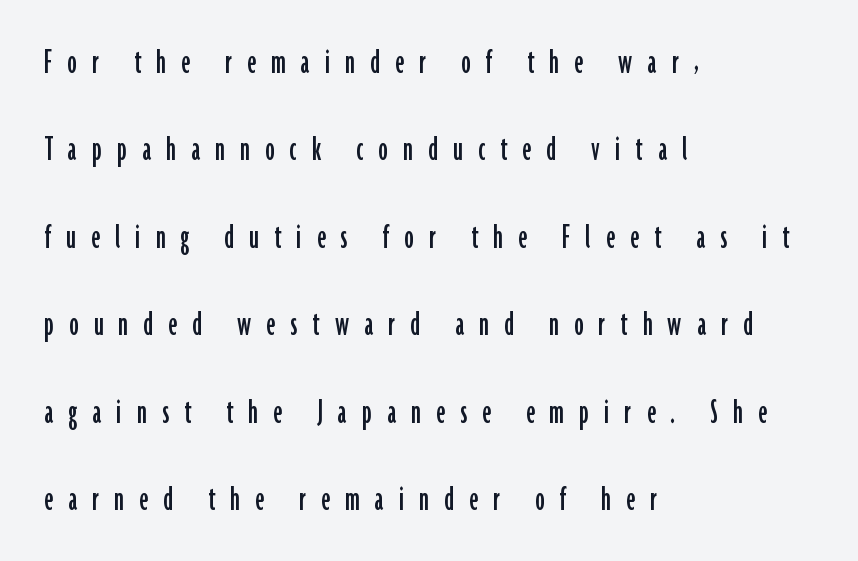
The image shows 38 px condensed sans-serif type, upright; set left-aligned, loose line spacing (2.3x), unusually wide letter spacing (+0.4 em), not underlined; low stroke contrast and a medium x-height.
